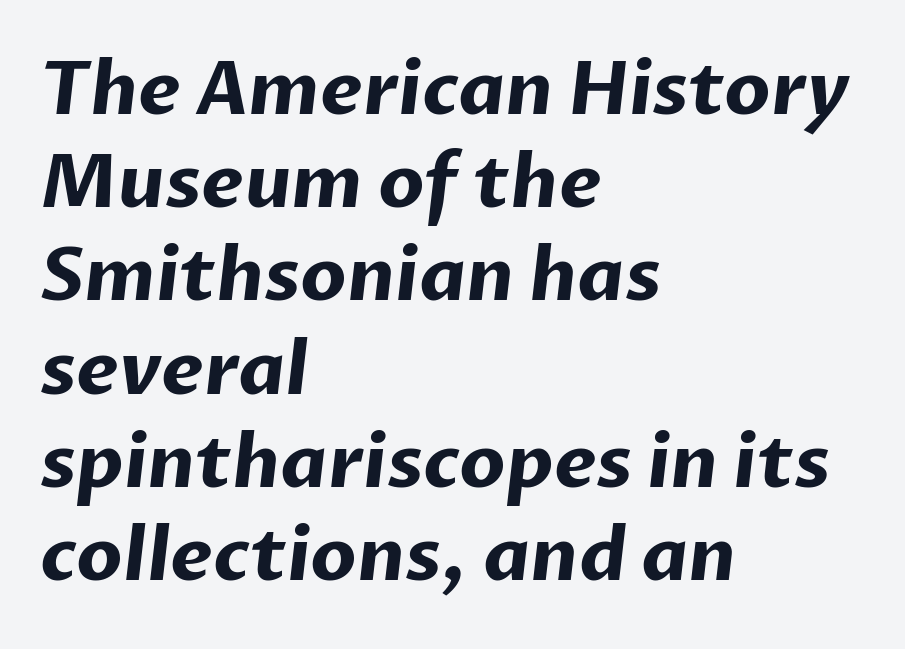
The image shows 74 px bold sans-serif type; set left-aligned, normal line spacing (1.26x), normal letter spacing, not underlined; low stroke contrast and a medium x-height.
